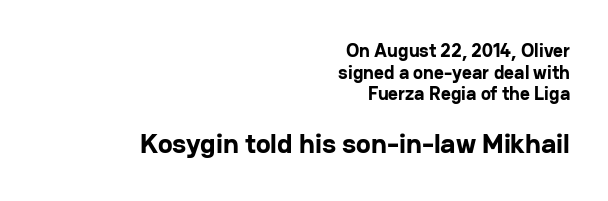
Q: Is the text bold? A: Yes.
Q: Is the text italic (slanted)? A: No, it is upright.
Q: Is the typeface a serif or a sans-serif typeface? A: Sans-serif.
Q: Is the text underlined? A: No.
Q: How is the paragraph aligned? A: Right-aligned.
Q: Is the spacing between letters normal or unusually wide? A: Normal.
Q: Is the spacing between lines tight, normal or loose? A: Tight.
Q: Which block of text is set in a larger size, the first (top) or the second (bottom)? A: The second (bottom) one.
Q: Width (condensed, normal, or wide)? A: Normal.
Q: Stroke contrast? A: Low.
Q: x-height? A: Medium.
Q: Monospaced? A: No.
